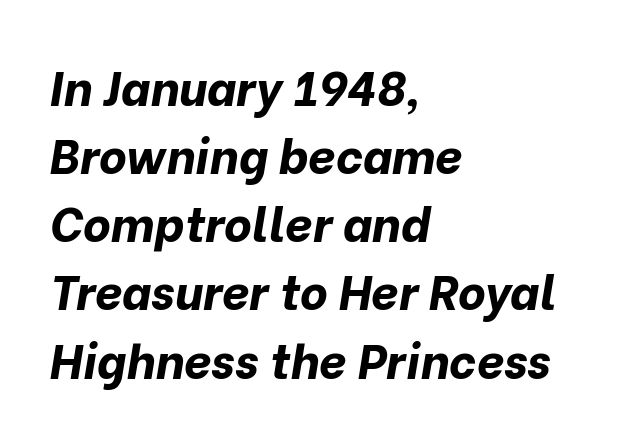
This is oblique type, the kind used for emphasis or titles. Heavy, bold letterforms. This rendering uses left alignment, leaving the right contour irregular. The rendering uses a moderate line-height, typical for paragraphs. Is this a fixed-width face? No — the glyphs have proportional, varying widths. The foot of each line stays bare and open.
